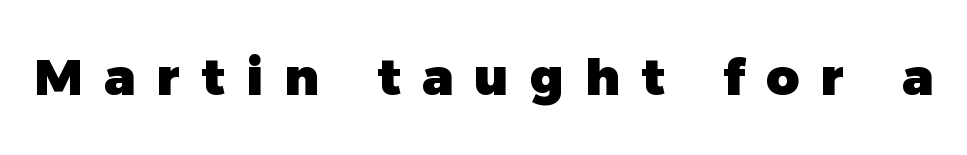
Q: Is the text bold? A: Yes.
Q: Is the typeface a serif or a sans-serif typeface? A: Sans-serif.
Q: Is the text underlined? A: No.
Q: Is the spacing between letters normal or unusually wide? A: Unusually wide.
Q: Width (condensed, normal, or wide)? A: Normal.
Q: x-height? A: Medium.
Q: Monospaced? A: No.
